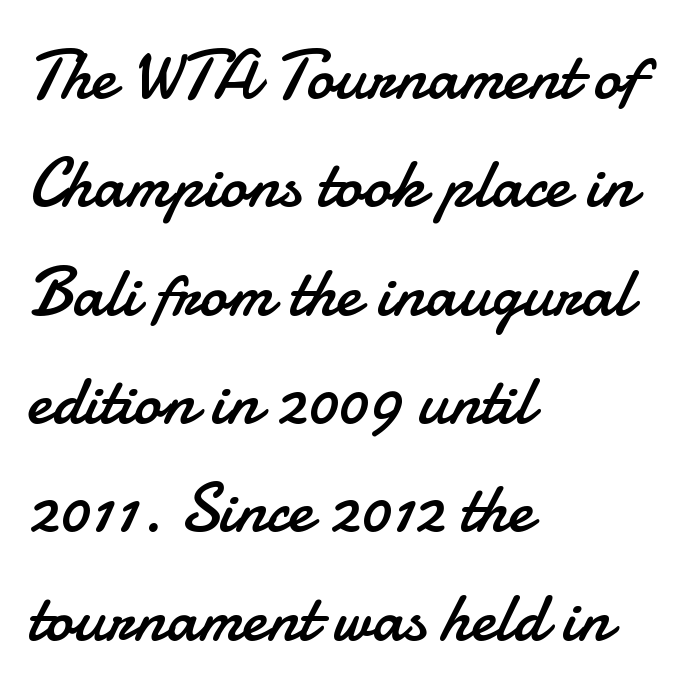
Q: Is the text bold? A: No.
Q: Is the text italic (slanted)? A: Yes.
Q: Is the typeface a serif or a sans-serif typeface? A: Sans-serif.
Q: Is the text underlined? A: No.
Q: How is the paragraph aligned? A: Left-aligned.
Q: Is the spacing between letters normal or unusually wide? A: Normal.
Q: Is the spacing between lines tight, normal or loose? A: Normal.
Q: Width (condensed, normal, or wide)? A: Normal.
Q: Stroke contrast? A: Low.
Q: x-height? A: Small.
Q: Monospaced? A: No.
